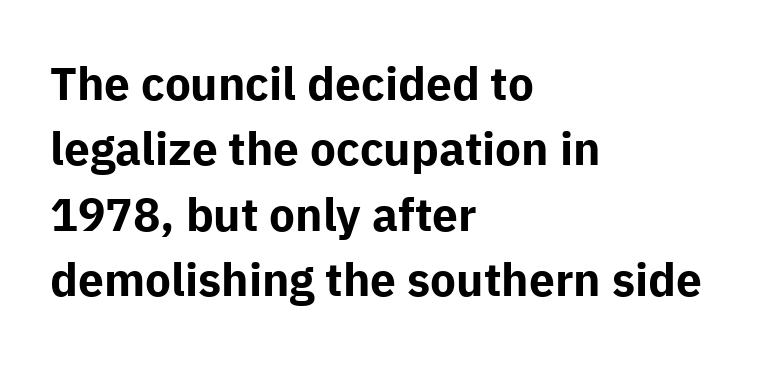
The image shows 46 px bold sans-serif type, upright; set left-aligned, normal line spacing (1.42x), normal letter spacing, not underlined; low stroke contrast and a medium x-height.
